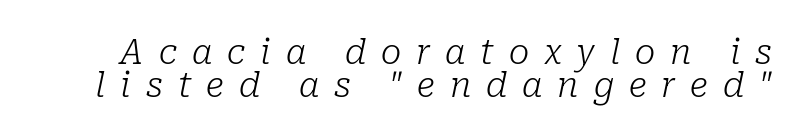
{"serif": "yes", "italic": "yes", "lean": "right", "slant_degrees": 10, "bold": "no", "weight": "light", "width": "normal", "stroke_contrast": "low", "x_height": "medium", "monospaced": "no", "underline": "no", "line_spacing": "tight", "line_spacing_ratio": 0.97, "letter_spacing": "wide", "letter_spacing_em": 0.44, "glyph_px": 34}
